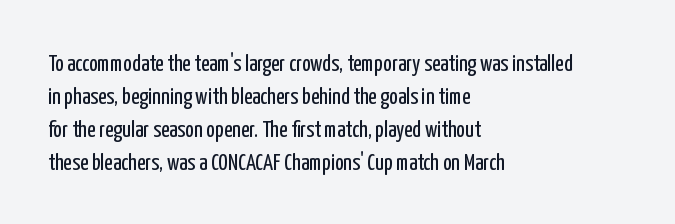
Does extra space separate the letters? No, they use regular spacing. The rendering anchors every line to the left-hand side. The axis of the letterforms is exactly vertical. These lines sit exactly where default settings would place them. Ink coverage per letter is moderate at most. Bare-footed words on every line.
